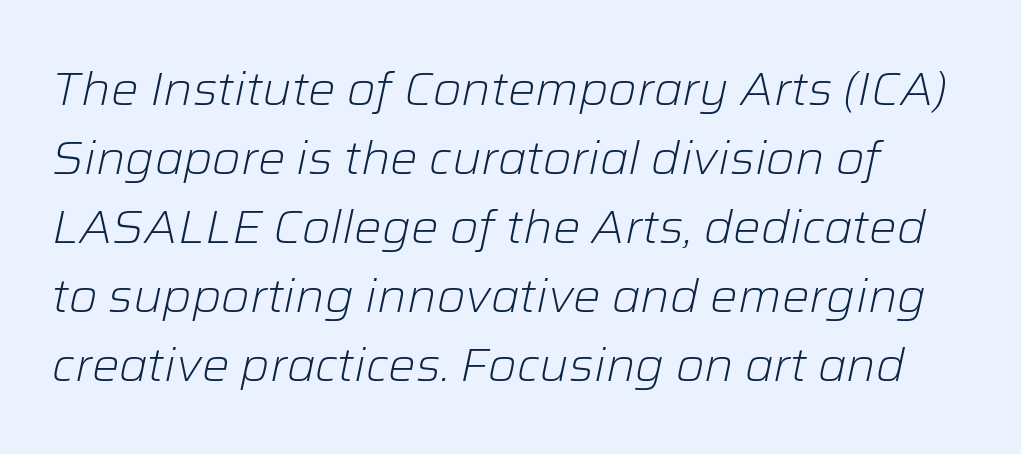
{"italic": "yes", "lean": "right", "slant_degrees": 12, "bold": "no", "weight": "light", "width": "normal", "stroke_contrast": "low", "x_height": "medium", "monospaced": "no", "underline": "no", "line_spacing": "normal", "line_spacing_ratio": 1.5, "letter_spacing": "normal", "letter_spacing_em": 0.0, "glyph_px": 46}
